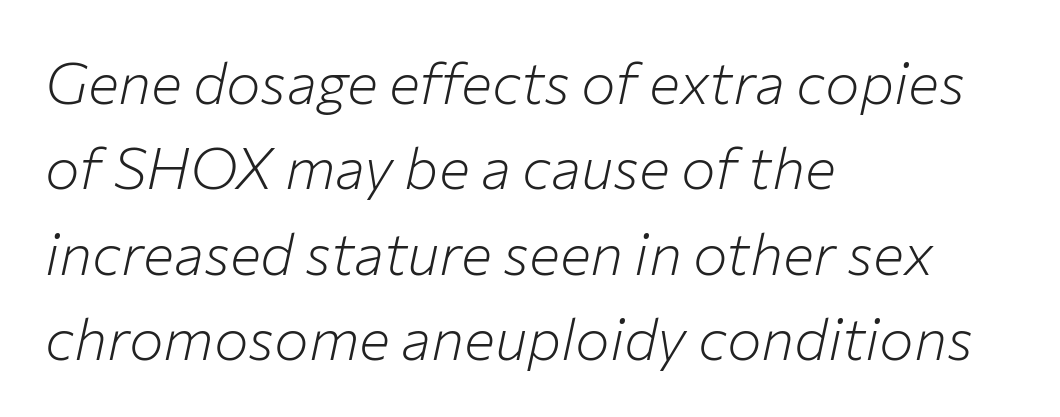
The image shows 58 px light type, italic (leaning right); set left-aligned, normal line spacing (1.47x), normal letter spacing, not underlined; low stroke contrast and a medium x-height.
